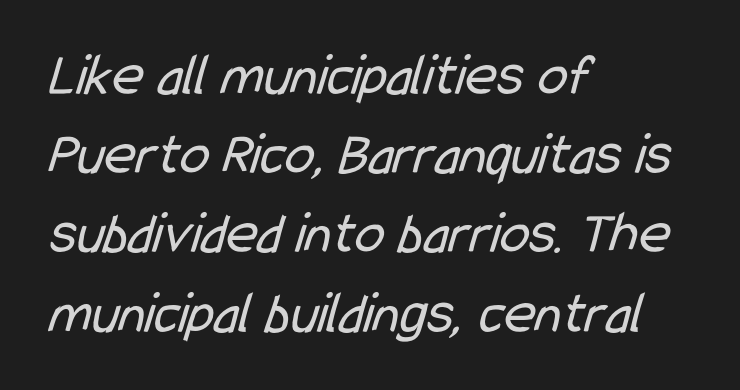
{"serif": "no", "bold": "no", "weight": "regular", "width": "condensed", "stroke_contrast": "low", "x_height": "medium", "monospaced": "no", "underline": "no", "align": "left", "line_spacing": "normal", "line_spacing_ratio": 1.32, "letter_spacing": "normal", "letter_spacing_em": 0.0, "glyph_px": 60}
